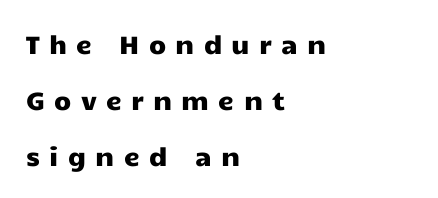
{"italic": "no", "underline": "no", "align": "left", "line_spacing": "loose", "line_spacing_ratio": 2.24, "letter_spacing": "wide", "letter_spacing_em": 0.37, "glyph_px": 25}
